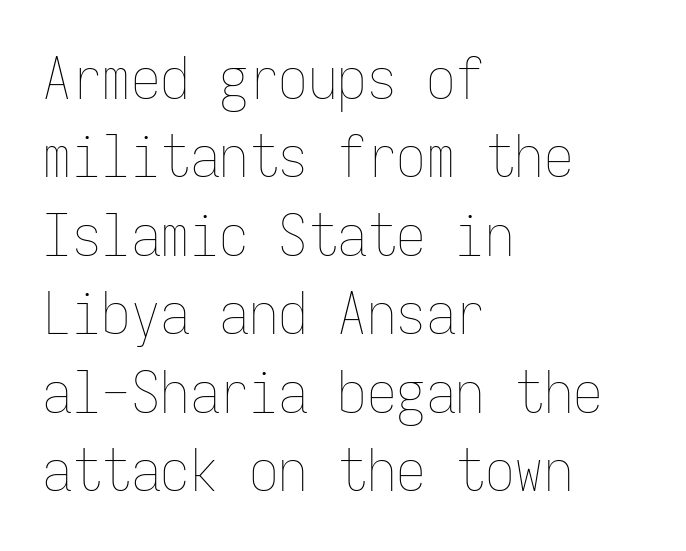
The image shows 59 px thin, condensed type, upright, monospaced; set left-aligned, normal line spacing (1.33x), normal letter spacing, not underlined; low stroke contrast and a medium x-height.
